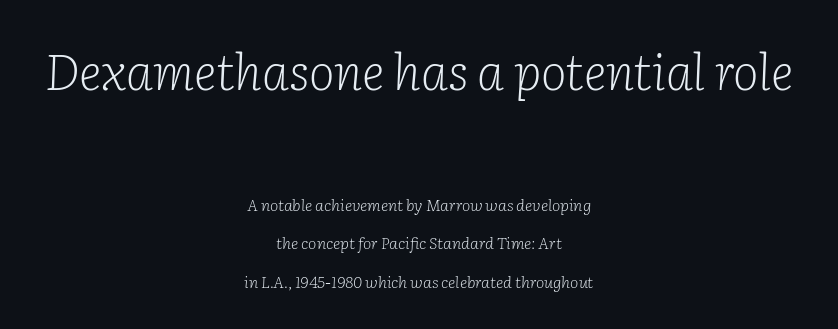
The image shows 49 px light serif type, italic (leaning right); set centered, loose line spacing (2.42x), normal letter spacing, not underlined; the first (top) block is 3.06x larger; low stroke contrast and a medium x-height.
